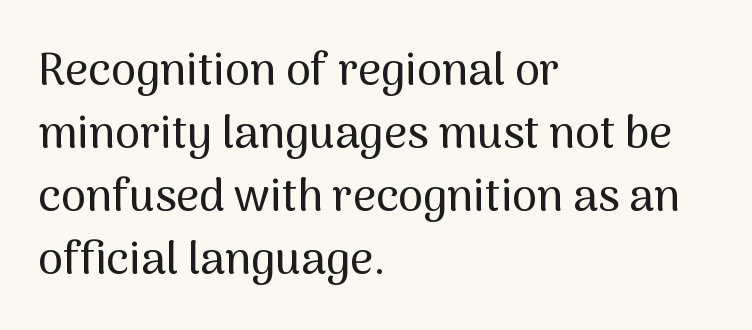
The image shows 45 px sans-serif type, upright; set left-aligned, normal line spacing (1.4x), normal letter spacing, not underlined; medium stroke contrast and a medium x-height.
